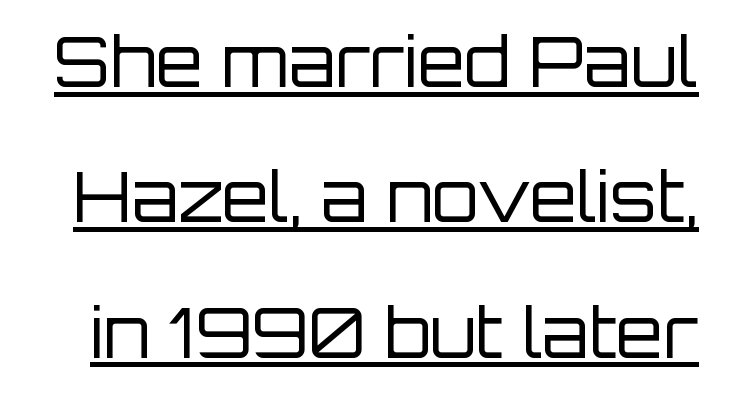
Q: Is the text bold? A: No.
Q: Is the text italic (slanted)? A: No, it is upright.
Q: Is the typeface a serif or a sans-serif typeface? A: Sans-serif.
Q: Is the text underlined? A: Yes.
Q: Is the spacing between letters normal or unusually wide? A: Normal.
Q: Is the spacing between lines tight, normal or loose? A: Loose.
Q: Width (condensed, normal, or wide)? A: Normal.
Q: Stroke contrast? A: Low.
Q: x-height? A: Large.
Q: Monospaced? A: No.
